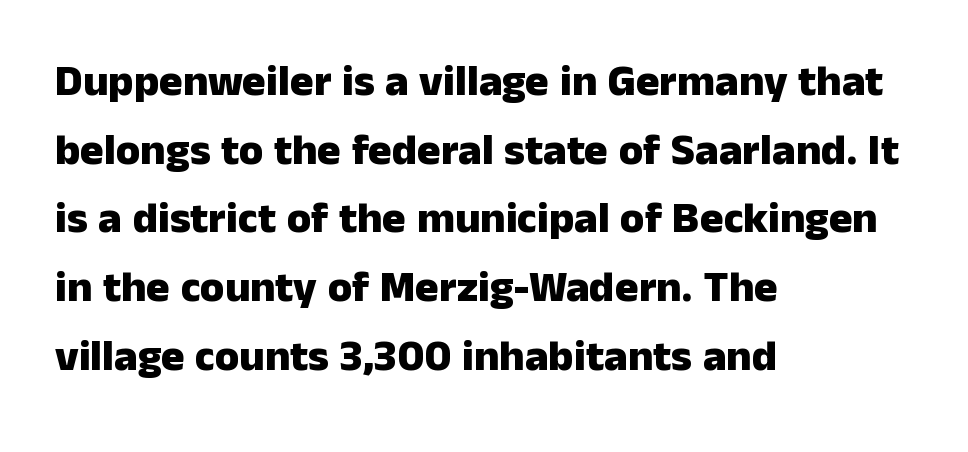
{"serif": "no", "italic": "no", "bold": "yes", "weight": "heavy", "width": "normal", "stroke_contrast": "low", "x_height": "medium", "monospaced": "no", "underline": "no", "align": "left", "line_spacing": "normal", "line_spacing_ratio": 1.56, "letter_spacing": "normal", "letter_spacing_em": 0.0, "glyph_px": 44}
